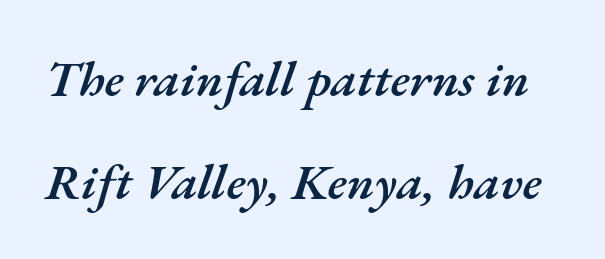
Q: Is the text bold? A: Semi-bold.
Q: Is the text italic (slanted)? A: Yes, it leans right by about 17 degrees.
Q: Is the text underlined? A: No.
Q: Is the spacing between letters normal or unusually wide? A: Normal.
Q: Is the spacing between lines tight, normal or loose? A: Loose.
Q: Width (condensed, normal, or wide)? A: Normal.
Q: Stroke contrast? A: Medium.
Q: x-height? A: Small.
Q: Monospaced? A: No.
